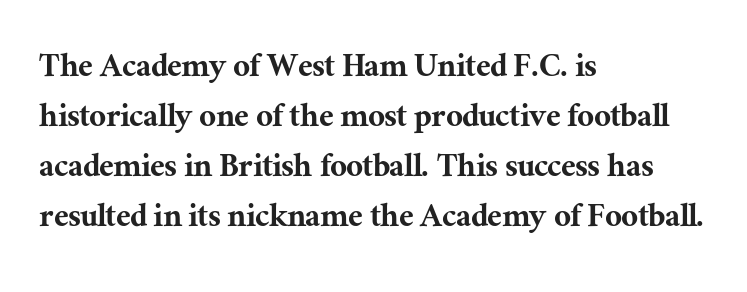
Q: Is the text italic (slanted)? A: No, it is upright.
Q: Is the typeface a serif or a sans-serif typeface? A: Serif.
Q: Is the text underlined? A: No.
Q: How is the paragraph aligned? A: Left-aligned.
Q: Is the spacing between letters normal or unusually wide? A: Normal.
Q: Is the spacing between lines tight, normal or loose? A: Normal.
Q: Width (condensed, normal, or wide)? A: Normal.
Q: Stroke contrast? A: Medium.
Q: x-height? A: Medium.
Q: Monospaced? A: No.
